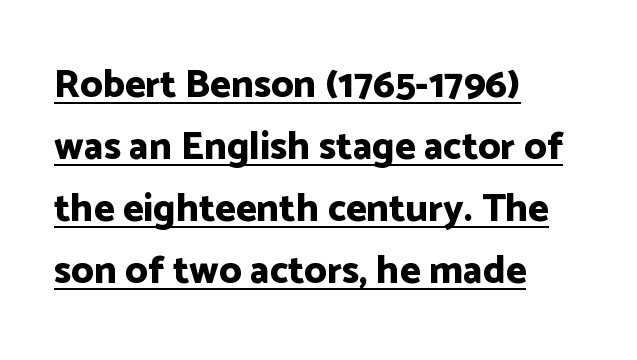
Is the block centered? No — it sits flush against the left margin. Horizontal bands of white between lines are of average thickness. Does the lettering tilt? It doesn't — this is upright. Check where the strokes stop: nothing finishes them off — pure sans. Notice how a bar underscores the lettering throughout.
